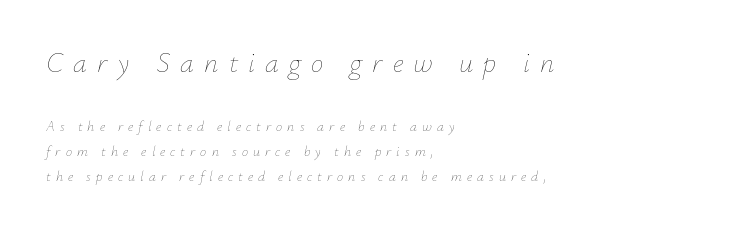
Q: Is the text bold? A: No.
Q: Is the text italic (slanted)? A: Yes, it leans right by about 12 degrees.
Q: Is the text underlined? A: No.
Q: How is the paragraph aligned? A: Left-aligned.
Q: Is the spacing between letters normal or unusually wide? A: Unusually wide.
Q: Which block of text is set in a larger size, the first (top) or the second (bottom)? A: The first (top) one.
Q: Width (condensed, normal, or wide)? A: Normal.
Q: Stroke contrast? A: Low.
Q: x-height? A: Small.
Q: Monospaced? A: No.
